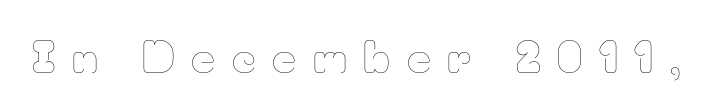
Stems here are at most as thick as an everyday book face. Proportional: the letters do not fall into vertical columns. Descenders are the only things crossing below the line. Posture: straight, roman, zero tilt.
